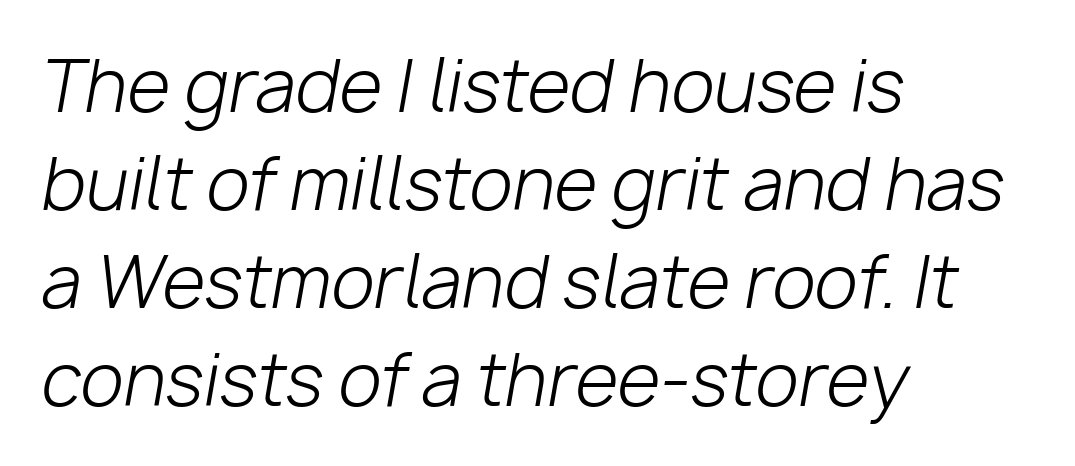
{"italic": "yes", "lean": "right", "slant_degrees": 10, "bold": "no", "weight": "light", "width": "normal", "stroke_contrast": "low", "x_height": "medium", "monospaced": "no", "underline": "no", "align": "left", "line_spacing": "normal", "line_spacing_ratio": 1.4, "letter_spacing": "normal", "letter_spacing_em": 0.0, "glyph_px": 70}
